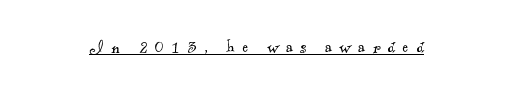
The image shows 21 px text type; set centered, unusually wide letter spacing (+0.36 em), underlined.
